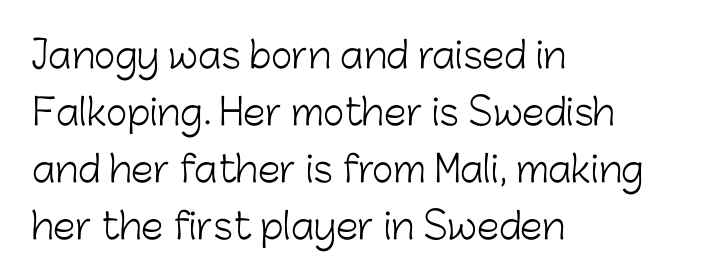
{"serif": "no", "italic": "no", "bold": "no", "weight": "light", "width": "normal", "stroke_contrast": "low", "x_height": "medium", "monospaced": "no", "underline": "no", "align": "left", "line_spacing": "normal", "line_spacing_ratio": 1.58, "letter_spacing": "normal", "letter_spacing_em": 0.0, "glyph_px": 36}
